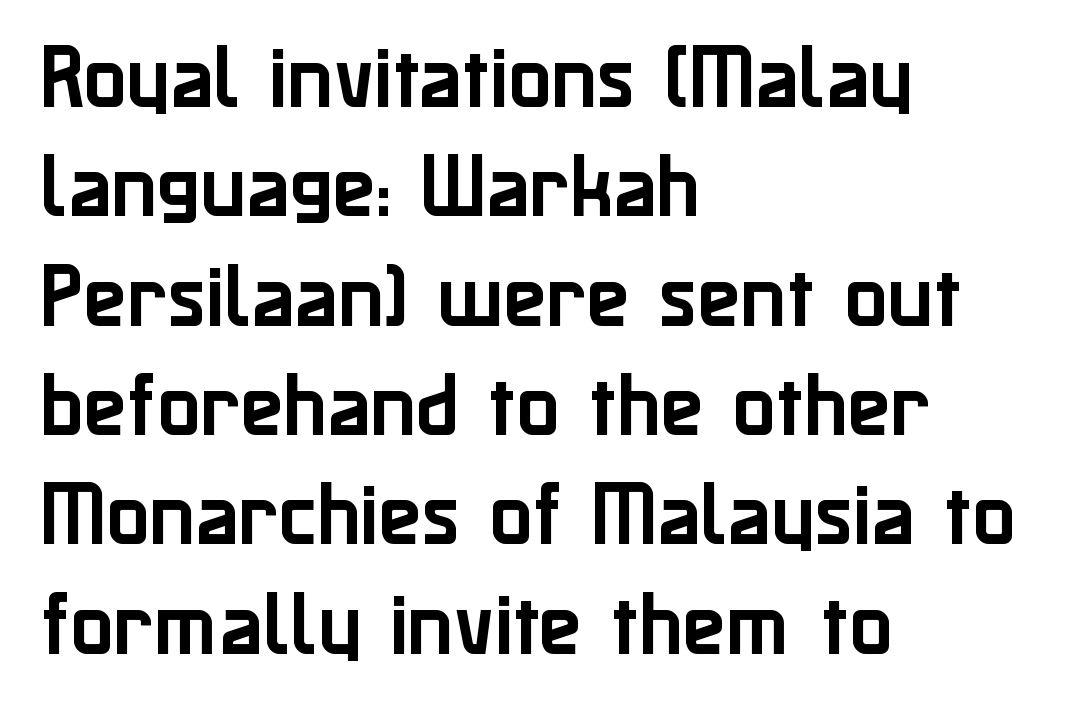
If you measured baseline to baseline, you'd find a middling distance. Beneath every word, the page is bare. The face used here is rendered with its standard letterfit. Which margin do the lines hug? The left one — the right edge is uneven. The face used here is proportionally spaced, like ordinary book or web type.
